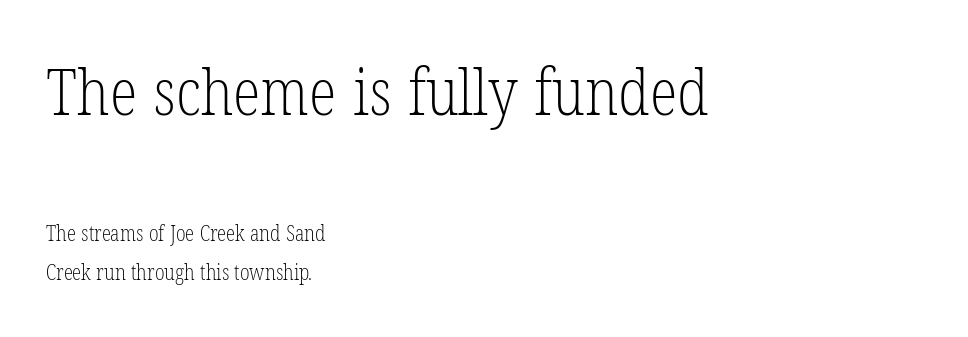
Q: Is the text bold? A: No.
Q: Is the typeface a serif or a sans-serif typeface? A: Serif.
Q: Is the text underlined? A: No.
Q: How is the paragraph aligned? A: Left-aligned.
Q: Is the spacing between letters normal or unusually wide? A: Normal.
Q: Which block of text is set in a larger size, the first (top) or the second (bottom)? A: The first (top) one.
Q: Width (condensed, normal, or wide)? A: Condensed.
Q: Stroke contrast? A: Low.
Q: x-height? A: Medium.
Q: Monospaced? A: No.
